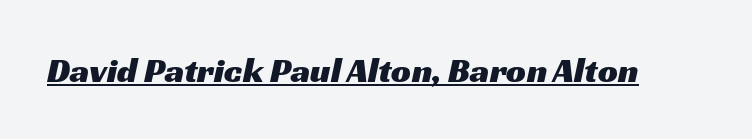
The image shows 35 px wide sans-serif type; set normal letter spacing, underlined; medium stroke contrast and a medium x-height.
